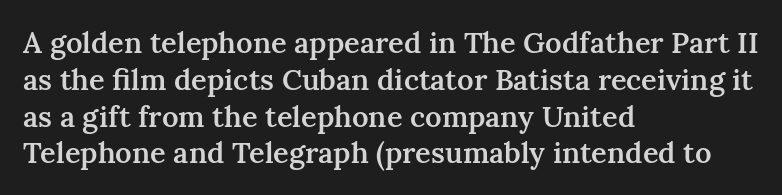
{"serif": "yes", "italic": "no", "bold": "semi", "weight": "semibold", "width": "normal", "stroke_contrast": "medium", "x_height": "medium", "monospaced": "no", "underline": "no", "align": "left", "line_spacing": "normal", "line_spacing_ratio": 1.27, "letter_spacing": "normal", "letter_spacing_em": 0.0, "glyph_px": 29}
